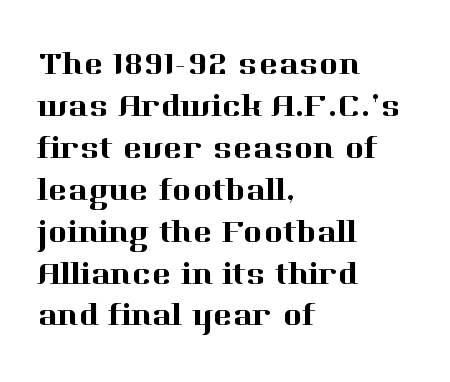
The image shows 33 px serif type, upright; set left-aligned, normal line spacing (1.27x), normal letter spacing, not underlined; high stroke contrast and a medium x-height.
